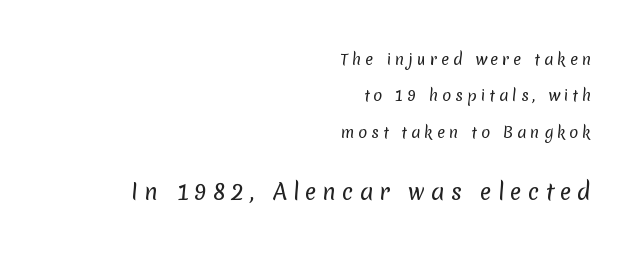
Q: Is the text bold? A: No.
Q: Is the text underlined? A: No.
Q: How is the paragraph aligned? A: Right-aligned.
Q: Is the spacing between letters normal or unusually wide? A: Unusually wide.
Q: Is the spacing between lines tight, normal or loose? A: Loose.
Q: Which block of text is set in a larger size, the first (top) or the second (bottom)? A: The second (bottom) one.
